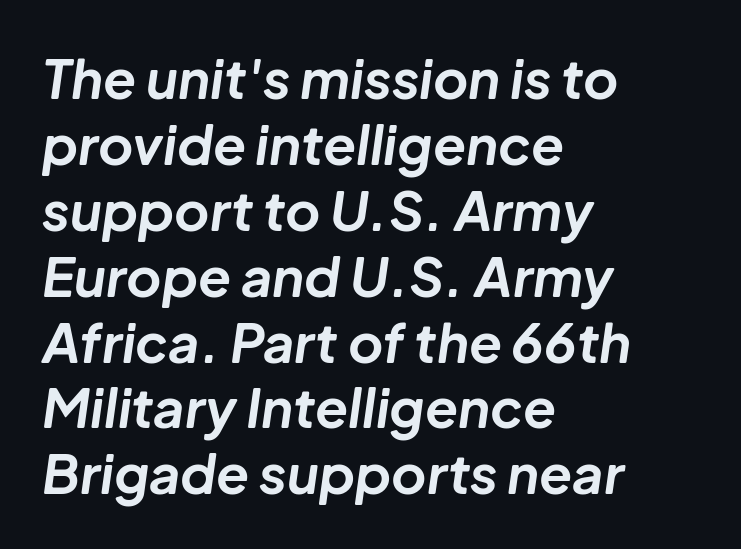
Q: Is the text bold? A: Yes.
Q: Is the text italic (slanted)? A: Yes, it leans right by about 8 degrees.
Q: Is the text underlined? A: No.
Q: How is the paragraph aligned? A: Left-aligned.
Q: Is the spacing between letters normal or unusually wide? A: Normal.
Q: Width (condensed, normal, or wide)? A: Normal.
Q: Stroke contrast? A: Low.
Q: x-height? A: Medium.
Q: Monospaced? A: No.
